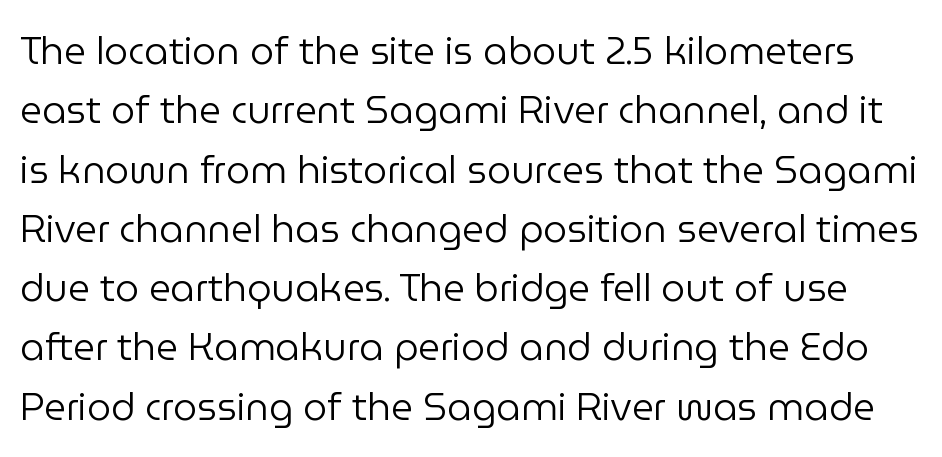
{"serif": "no", "italic": "no", "bold": "no", "weight": "regular", "width": "normal", "stroke_contrast": "low", "x_height": "medium", "monospaced": "no", "underline": "no", "line_spacing": "normal", "line_spacing_ratio": 1.56, "letter_spacing": "normal", "letter_spacing_em": 0.0, "glyph_px": 38}
